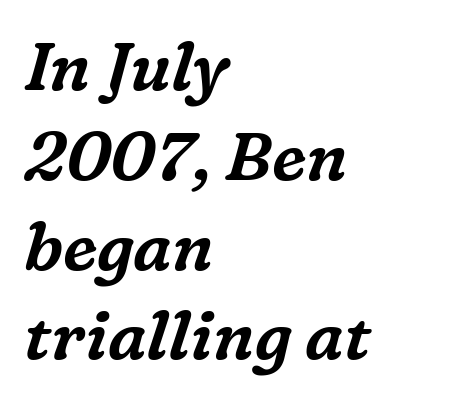
{"serif": "yes", "italic": "yes", "lean": "right", "slant_degrees": 16, "width": "normal", "stroke_contrast": "medium", "x_height": "medium", "monospaced": "no", "underline": "no", "align": "left", "line_spacing": "normal", "line_spacing_ratio": 1.34, "letter_spacing": "normal", "letter_spacing_em": 0.0, "glyph_px": 67}
